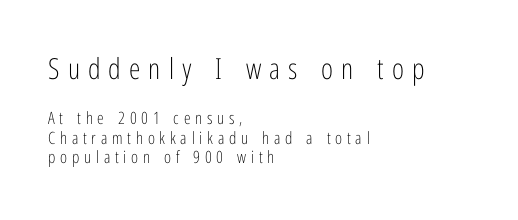
The image shows 29 px light, condensed sans-serif type, upright; set left-aligned, line spacing 1.16x, unusually wide letter spacing (+0.28 em), not underlined; the first (top) block is 1.71x larger; low stroke contrast and a medium x-height.
